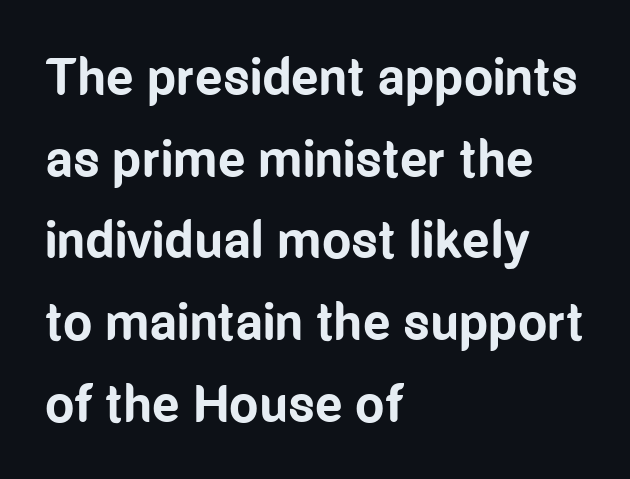
Q: Is the text bold? A: Yes.
Q: Is the text italic (slanted)? A: No, it is upright.
Q: Is the typeface a serif or a sans-serif typeface? A: Sans-serif.
Q: Is the text underlined? A: No.
Q: How is the paragraph aligned? A: Left-aligned.
Q: Is the spacing between letters normal or unusually wide? A: Normal.
Q: Is the spacing between lines tight, normal or loose? A: Normal.
Q: Width (condensed, normal, or wide)? A: Condensed.
Q: Stroke contrast? A: Low.
Q: x-height? A: Medium.
Q: Monospaced? A: No.
